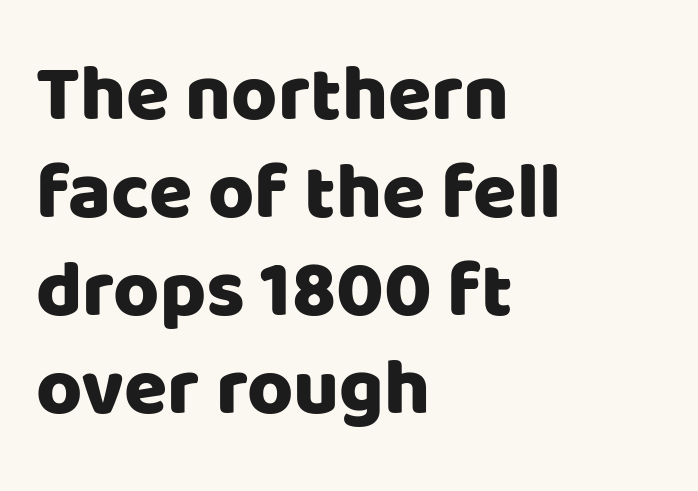
Q: Is the text italic (slanted)? A: No, it is upright.
Q: Is the typeface a serif or a sans-serif typeface? A: Sans-serif.
Q: Is the text underlined? A: No.
Q: How is the paragraph aligned? A: Left-aligned.
Q: Is the spacing between letters normal or unusually wide? A: Normal.
Q: Width (condensed, normal, or wide)? A: Normal.
Q: Stroke contrast? A: Low.
Q: x-height? A: Large.
Q: Monospaced? A: No.
